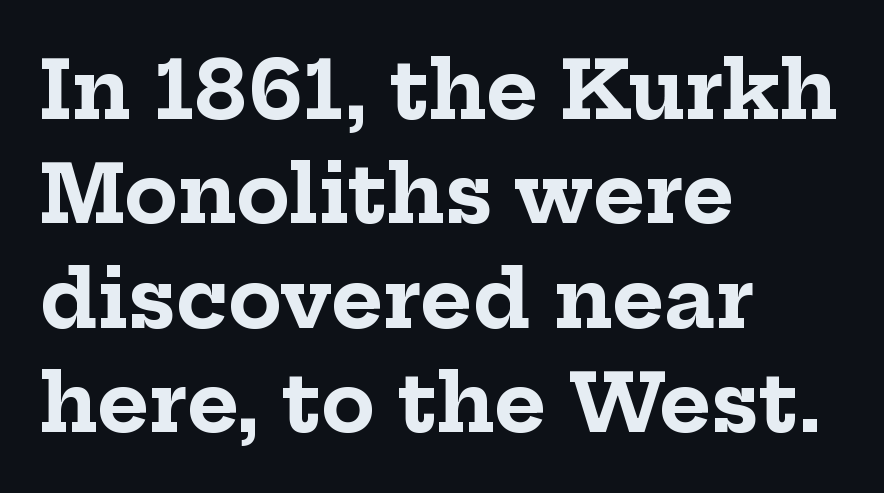
{"serif": "yes", "italic": "no", "bold": "yes", "weight": "bold", "width": "normal", "stroke_contrast": "low", "x_height": "medium", "monospaced": "no", "underline": "no", "align": "left", "line_spacing": "normal", "line_spacing_ratio": 1.32, "letter_spacing": "normal", "letter_spacing_em": 0.0, "glyph_px": 79}
